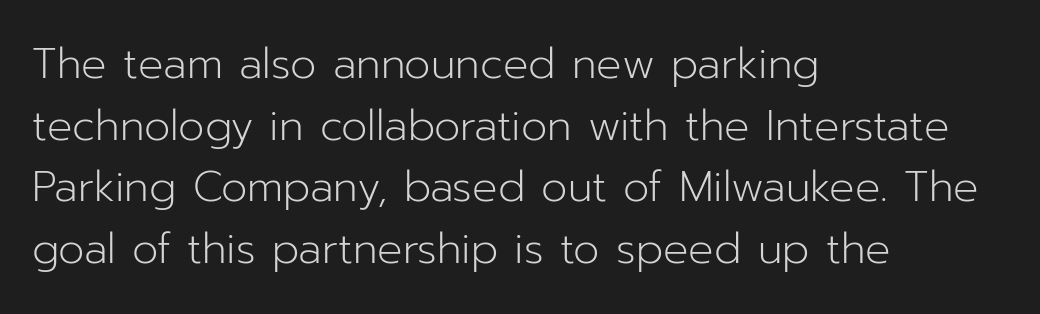
Q: Is the text bold? A: No.
Q: Is the text italic (slanted)? A: No, it is upright.
Q: Is the typeface a serif or a sans-serif typeface? A: Sans-serif.
Q: Is the text underlined? A: No.
Q: How is the paragraph aligned? A: Left-aligned.
Q: Is the spacing between letters normal or unusually wide? A: Normal.
Q: Is the spacing between lines tight, normal or loose? A: Normal.
Q: Width (condensed, normal, or wide)? A: Normal.
Q: Stroke contrast? A: Low.
Q: x-height? A: Medium.
Q: Monospaced? A: No.
